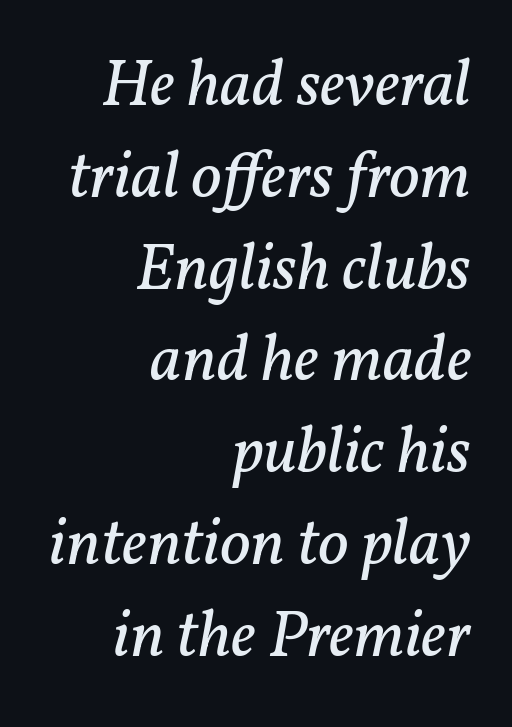
{"serif": "yes", "italic": "yes", "lean": "right", "slant_degrees": 11, "bold": "no", "weight": "regular", "width": "normal", "stroke_contrast": "low", "x_height": "medium", "monospaced": "no", "underline": "no", "align": "right", "line_spacing": "normal", "line_spacing_ratio": 1.37, "letter_spacing": "normal", "letter_spacing_em": 0.0, "glyph_px": 67}
